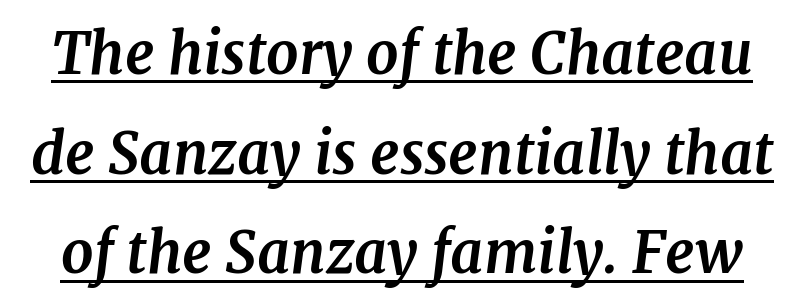
If you drew a line through each stem, it would be angled. These lines are rendered in a variable-pitch font. The glyphs have the mass of a bold cut. The specimen includes a rule beneath the text block's lines. Caption: standard tracking, unaltered. Letterform terminals end in serifs throughout the passage.
